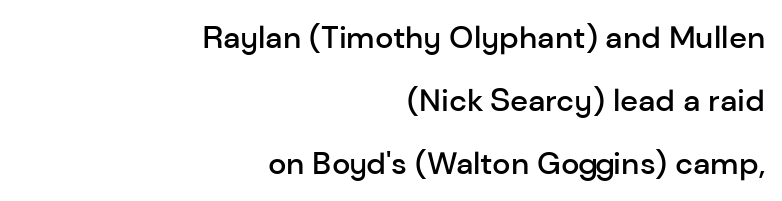
Each letter keeps its own natural width here, so spacing adapts to shape. You can tell it's not italic because the verticals are truly vertical. This rendering employs a face without finishing strokes, i.e., a sans-serif. Letter spacing: default. Moderately thickened strokes mark this as semibold type. The setting favours the right margin, as signatures and pull-quotes sometimes do.
